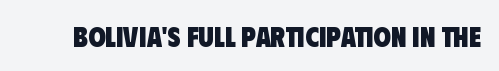
The image shows 28 px heavy, condensed sans-serif type; set normal letter spacing, not underlined; low stroke contrast and a large x-height.
